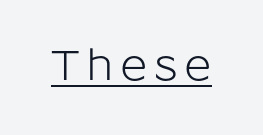
The image shows 42 px sans-serif type, upright; set underlined; low stroke contrast and a medium x-height.
